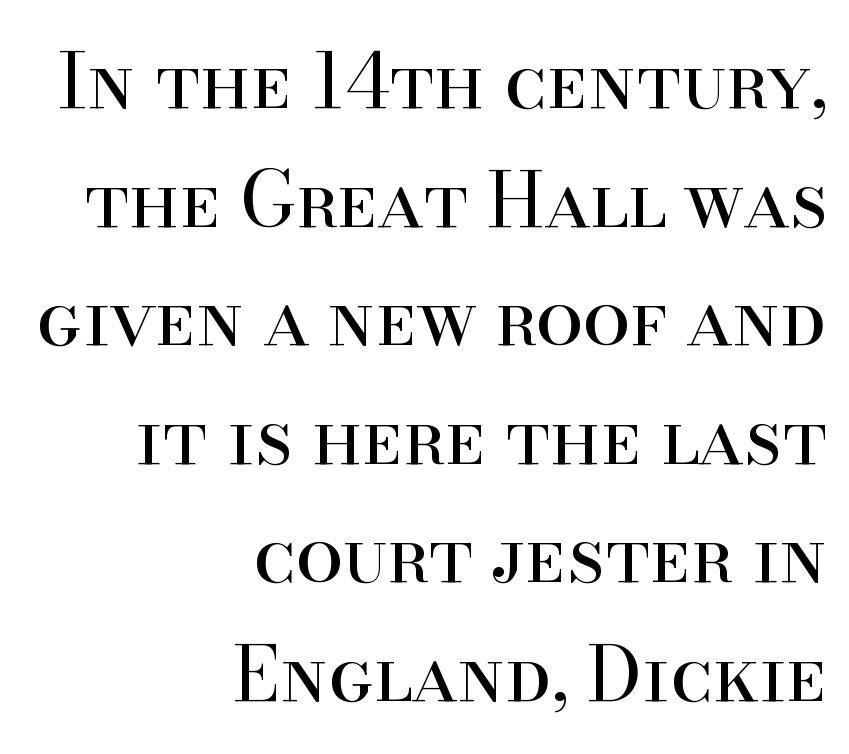
This sample uses a serif face. Heft: none added — not bold. You could not count columns in this text — the font is proportionally spaced. Vertical spacing — default. Underlining? Definitely not there.
